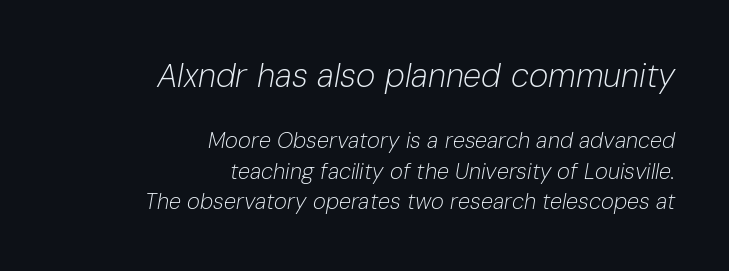
Q: Is the text bold? A: No.
Q: Is the text italic (slanted)? A: Yes, it leans right by about 10 degrees.
Q: Is the text underlined? A: No.
Q: How is the paragraph aligned? A: Right-aligned.
Q: Is the spacing between letters normal or unusually wide? A: Normal.
Q: Is the spacing between lines tight, normal or loose? A: Normal.
Q: Which block of text is set in a larger size, the first (top) or the second (bottom)? A: The first (top) one.
Q: Width (condensed, normal, or wide)? A: Normal.
Q: Stroke contrast? A: Low.
Q: x-height? A: Medium.
Q: Monospaced? A: No.
